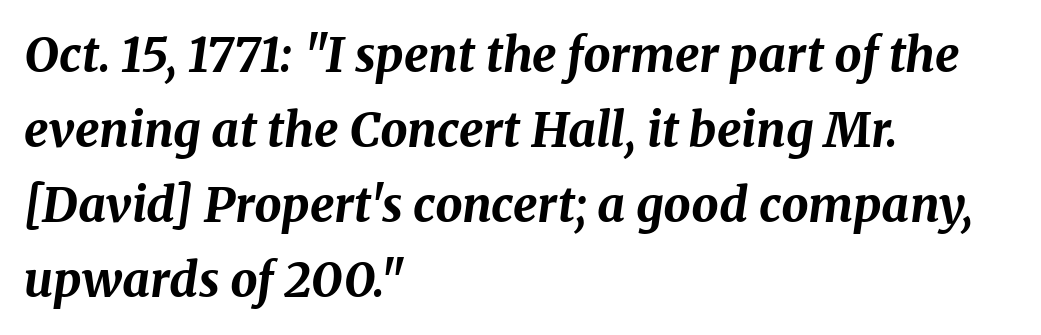
Slanted lettering throughout. I'd describe the lettering as bold — thick and assertive. A classic flush-left, rag-right setting is used for this passage. These lines are rendered in a variable-pitch font. Horizontal bands of white between lines are of average thickness.
